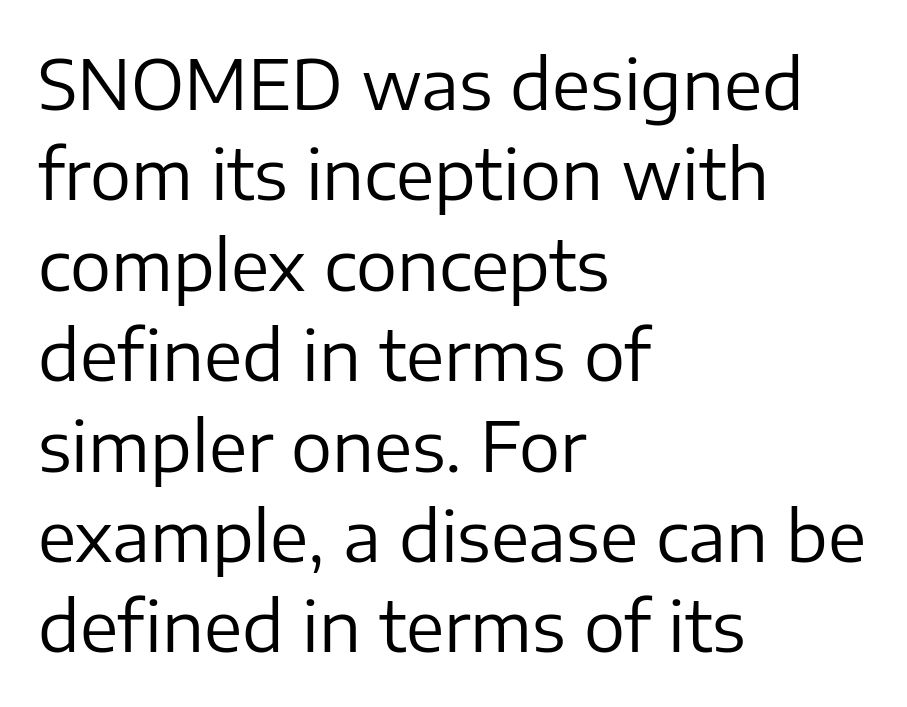
Type without underlining. The rendering keeps characters at their native spacing. Weight: not bold — regular or lighter. Notice how descenders clear the ascenders below comfortably — that's standard leading. Upright lettering throughout. Each letter keeps its own natural width here, so spacing adapts to shape.
